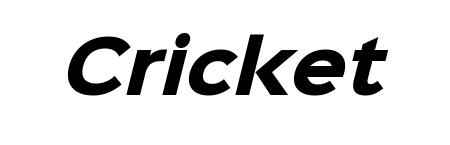
{"serif": "no", "bold": "yes", "weight": "heavy", "width": "normal", "stroke_contrast": "low", "x_height": "medium", "monospaced": "no", "underline": "no", "letter_spacing": "normal", "letter_spacing_em": 0.0, "glyph_px": 72}
